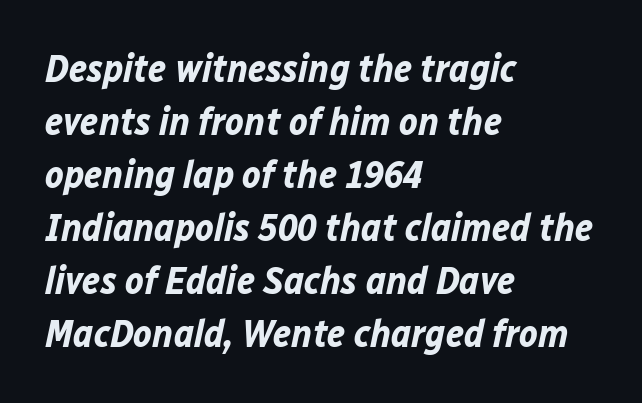
Q: Is the text bold? A: Yes.
Q: Is the text italic (slanted)? A: Yes, it leans right by about 12 degrees.
Q: Is the text underlined? A: No.
Q: How is the paragraph aligned? A: Left-aligned.
Q: Is the spacing between letters normal or unusually wide? A: Normal.
Q: Is the spacing between lines tight, normal or loose? A: Normal.
Q: Width (condensed, normal, or wide)? A: Normal.
Q: Stroke contrast? A: Low.
Q: x-height? A: Medium.
Q: Monospaced? A: No.
